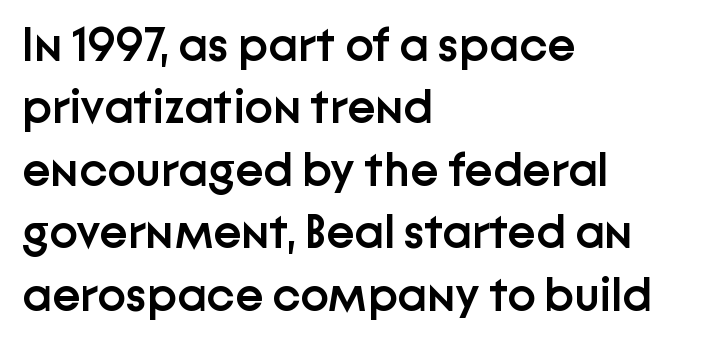
The image shows 48 px semibold sans-serif type, upright; set left-aligned, normal line spacing (1.3x), normal letter spacing, not underlined; low stroke contrast and a medium x-height.
